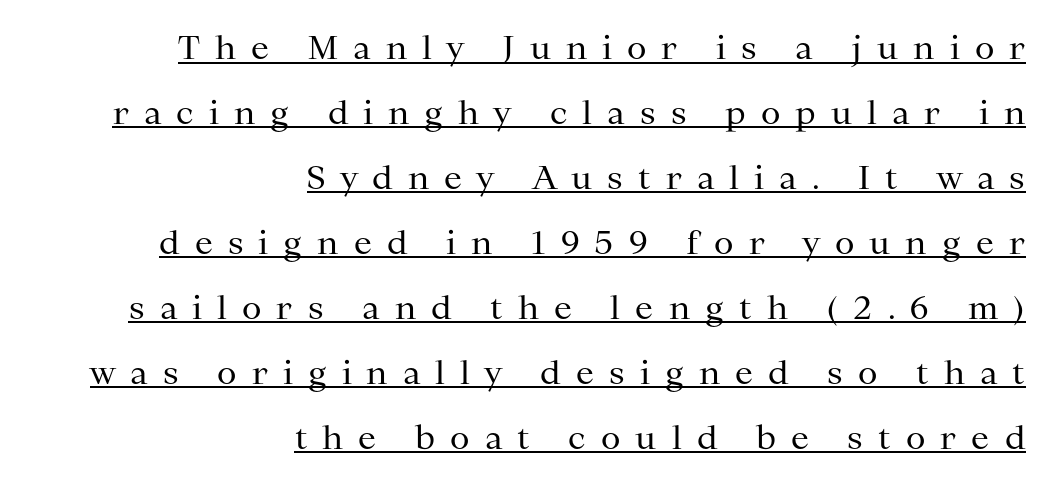
A typesetter would call this proportional, since set widths differ per character. Think standard paragraph weight, or any step lighter than that. Tracking here is generous; glyphs stand well apart from one another. Leading is clearly above the norm, producing a sparse column. These characters rest on top of a visible drawn line. Horizontal alignment here is rightward, an uncommon choice for prose.
